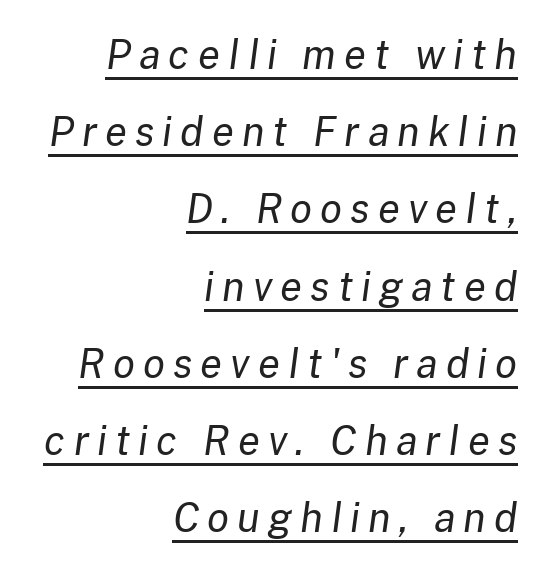
The image shows 40 px regular-weight type, italic (leaning right); set right-aligned, loose line spacing (1.93x), unusually wide letter spacing (+0.2 em), underlined; low stroke contrast and a medium x-height.
